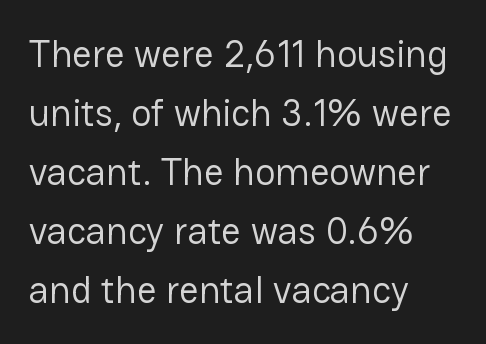
The weight would be labelled regular, book, light, or lighter still. These lines sit exactly where default settings would place them. Characters remain perfectly vertical along every line. The type is set solid horizontally, with unmodified tracking. The typesetter chose a ragged-right arrangement here. Is this a sans? Yes — the strokes have no serifs.
